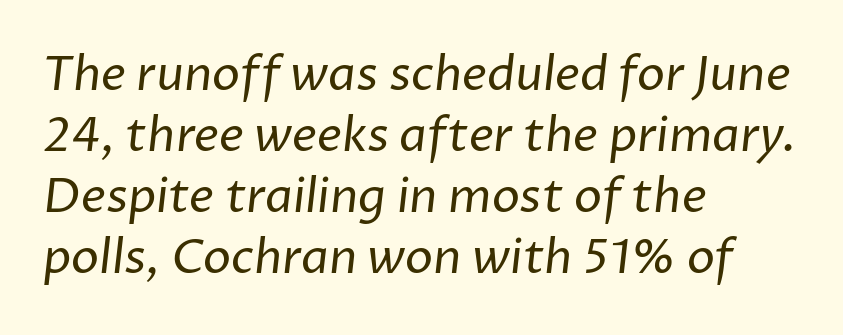
Q: Is the text bold? A: No.
Q: Is the typeface a serif or a sans-serif typeface? A: Sans-serif.
Q: Is the text underlined? A: No.
Q: How is the paragraph aligned? A: Left-aligned.
Q: Is the spacing between letters normal or unusually wide? A: Normal.
Q: Is the spacing between lines tight, normal or loose? A: Normal.
Q: Width (condensed, normal, or wide)? A: Normal.
Q: Stroke contrast? A: Low.
Q: x-height? A: Medium.
Q: Monospaced? A: No.
